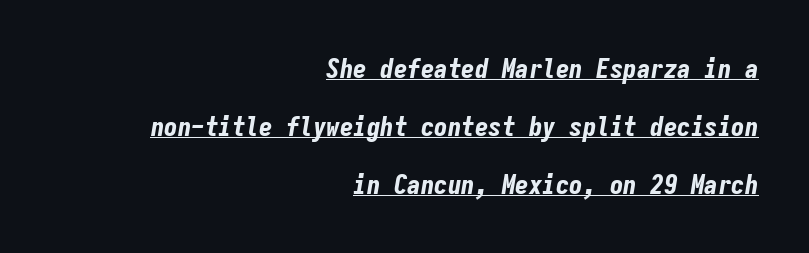
{"italic": "yes", "lean": "right", "slant_degrees": 9, "bold": "yes", "underline": "yes", "align": "right", "line_spacing": "loose", "line_spacing_ratio": 2.14, "letter_spacing": "normal", "letter_spacing_em": 0.0, "glyph_px": 27}
